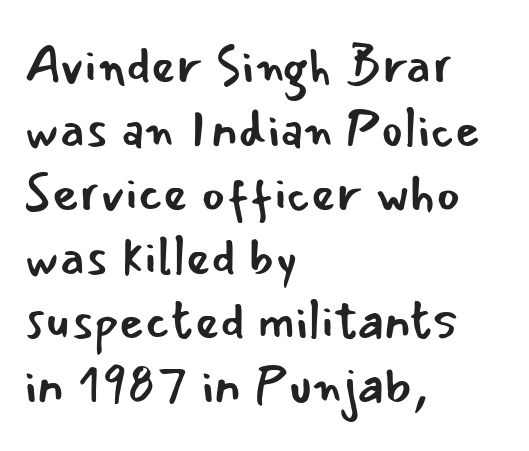
{"serif": "no", "italic": "no", "bold": "no", "weight": "regular", "width": "normal", "stroke_contrast": "low", "x_height": "small", "monospaced": "no", "underline": "no", "align": "left", "line_spacing_ratio": 1.23, "letter_spacing": "normal", "letter_spacing_em": 0.0, "glyph_px": 52}
